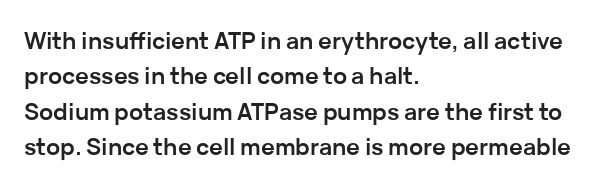
The image shows 23 px bold type, upright; set left-aligned, normal line spacing (1.54x), normal letter spacing, not underlined.
